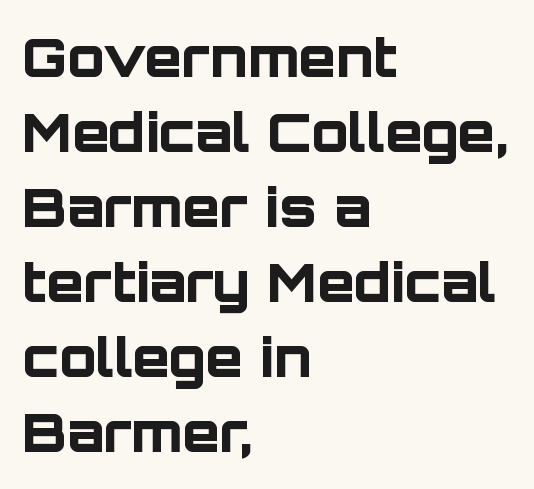
Q: Is the text bold? A: Yes.
Q: Is the text italic (slanted)? A: No, it is upright.
Q: Is the typeface a serif or a sans-serif typeface? A: Sans-serif.
Q: Is the text underlined? A: No.
Q: How is the paragraph aligned? A: Left-aligned.
Q: Is the spacing between letters normal or unusually wide? A: Normal.
Q: Is the spacing between lines tight, normal or loose? A: Normal.
Q: Width (condensed, normal, or wide)? A: Normal.
Q: Stroke contrast? A: Low.
Q: x-height? A: Large.
Q: Monospaced? A: No.
